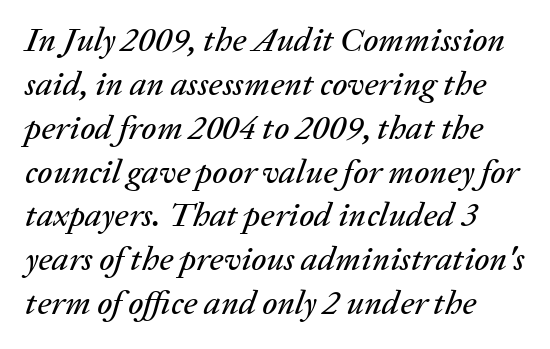
The image shows 34 px text type, italic (leaning right); set normal line spacing (1.29x), normal letter spacing, not underlined; low stroke contrast and a medium x-height.
